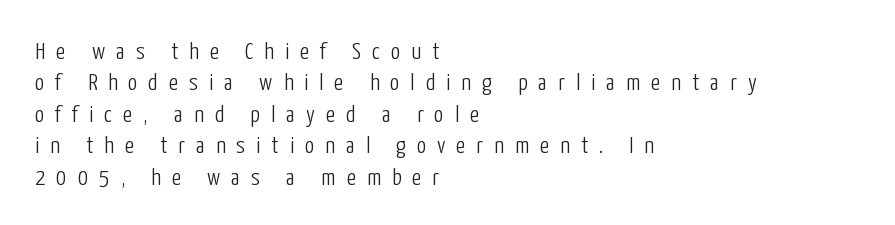
Underlining? Definitely not there. The space between consecutive lines is moderate. Substantial extra tracking has been applied to these lines. The specimen reads as upright at a glance.
